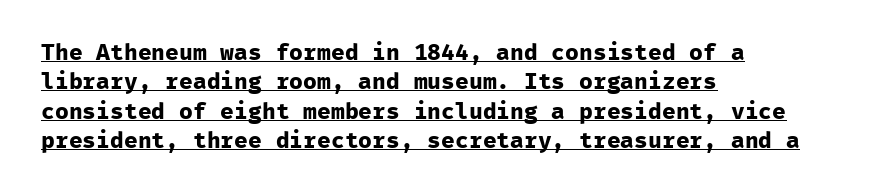
Q: Is the text bold? A: Yes.
Q: Is the text italic (slanted)? A: No, it is upright.
Q: Is the text underlined? A: Yes.
Q: How is the paragraph aligned? A: Left-aligned.
Q: Is the spacing between letters normal or unusually wide? A: Normal.
Q: Is the spacing between lines tight, normal or loose? A: Normal.
